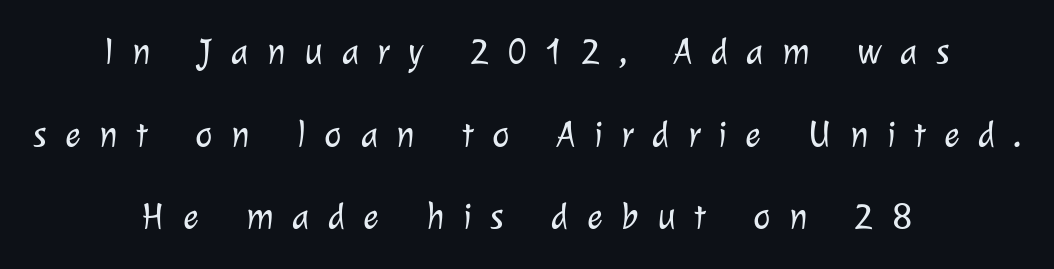
Q: Is the text bold? A: No.
Q: Is the typeface a serif or a sans-serif typeface? A: Sans-serif.
Q: Is the text underlined? A: No.
Q: How is the paragraph aligned? A: Centered.
Q: Is the spacing between letters normal or unusually wide? A: Unusually wide.
Q: Is the spacing between lines tight, normal or loose? A: Loose.
Q: Width (condensed, normal, or wide)? A: Normal.
Q: Stroke contrast? A: Low.
Q: x-height? A: Medium.
Q: Monospaced? A: No.
